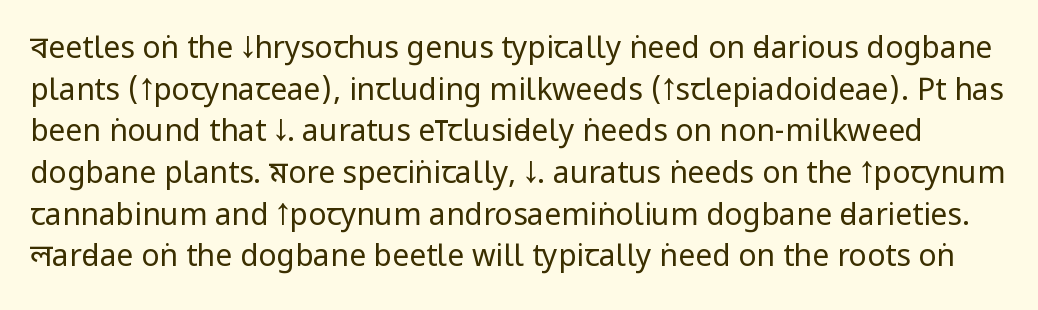
One glance says typical: line gaps are just what's usual. Glance below the letters and you will spot only blank space. No heavy texture on the line: the type isn't bold. Serifs: no, the terminals of the letterforms are clean. Do the characters align in a grid? No, the font is proportional.
